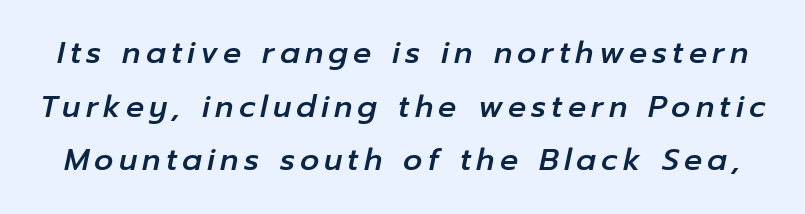
The font's italic variant was chosen for this text. Nobody drew a line under any word here. Here the designer chose a conventional face with non-uniform glyph widths.
